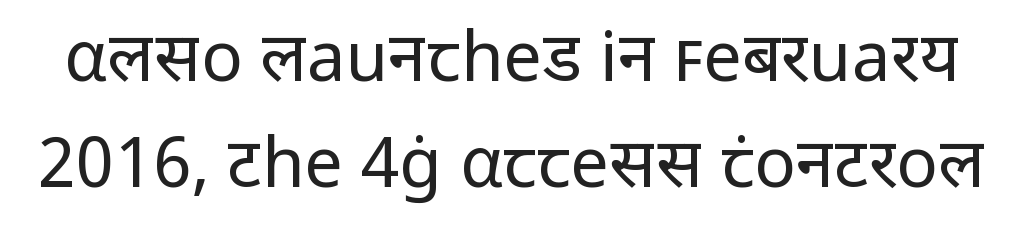
{"serif": "no", "italic": "no", "bold": "no", "weight": "regular", "width": "normal", "stroke_contrast": "low", "x_height": "medium", "monospaced": "no", "underline": "no", "line_spacing": "normal", "line_spacing_ratio": 1.54, "letter_spacing": "normal", "letter_spacing_em": 0.0, "glyph_px": 69}
